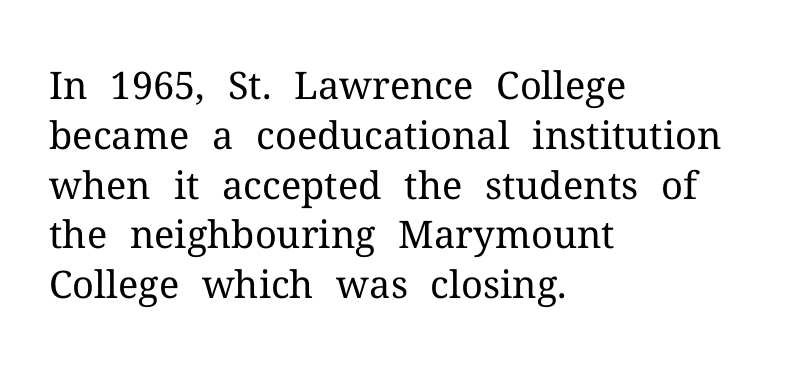
No chunkiness to these letters — they're not bold. These lines are composed in type with serifs. The leading is moderate, giving the passage an even texture. Honestly, the letter spacing is just normal — you wouldn't notice it. Beneath every word, the page is bare.
